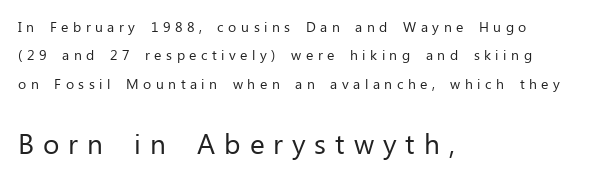
Q: Is the text bold? A: No.
Q: Is the text italic (slanted)? A: No, it is upright.
Q: Is the typeface a serif or a sans-serif typeface? A: Sans-serif.
Q: Is the text underlined? A: No.
Q: How is the paragraph aligned? A: Left-aligned.
Q: Is the spacing between letters normal or unusually wide? A: Unusually wide.
Q: Is the spacing between lines tight, normal or loose? A: Loose.
Q: Which block of text is set in a larger size, the first (top) or the second (bottom)? A: The second (bottom) one.
Q: Width (condensed, normal, or wide)? A: Normal.
Q: Stroke contrast? A: Low.
Q: x-height? A: Medium.
Q: Monospaced? A: No.
